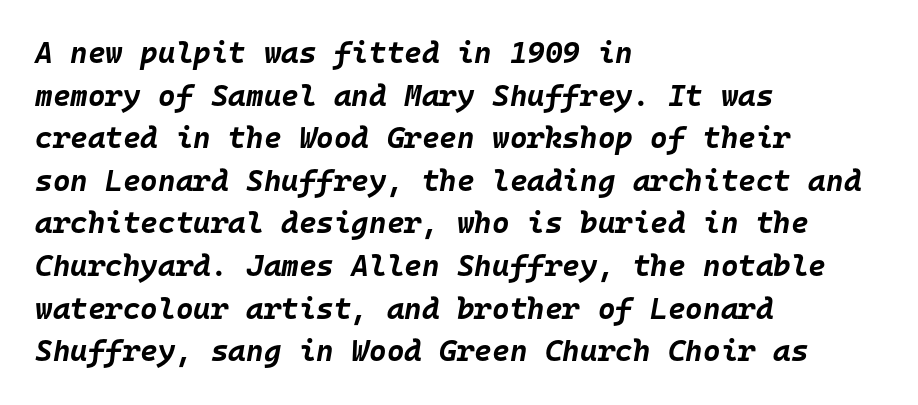
The image shows 30 px bold type, italic (leaning right), monospaced; set left-aligned, normal line spacing (1.42x), normal letter spacing, not underlined; low stroke contrast and a large x-height.
